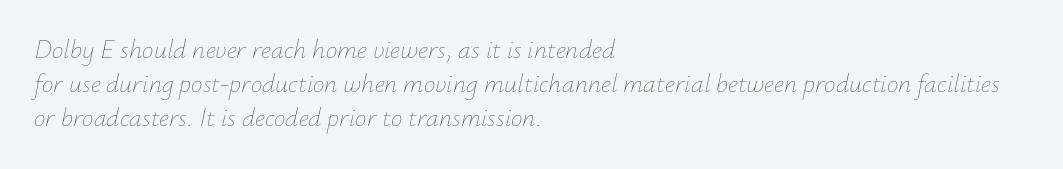
Q: Is the text bold? A: No.
Q: Is the text italic (slanted)? A: Yes, it leans right by about 12 degrees.
Q: Is the text underlined? A: No.
Q: How is the paragraph aligned? A: Left-aligned.
Q: Is the spacing between letters normal or unusually wide? A: Normal.
Q: Is the spacing between lines tight, normal or loose? A: Normal.
